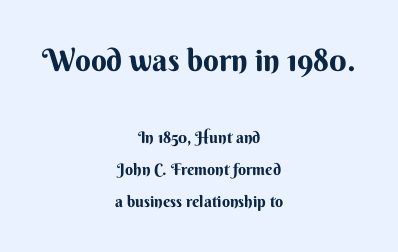
The image shows 31 px bold sans-serif type, upright; set centered, loose line spacing (2.0x), normal letter spacing, not underlined; the first (top) block is 1.94x larger; medium stroke contrast and a small x-height.
